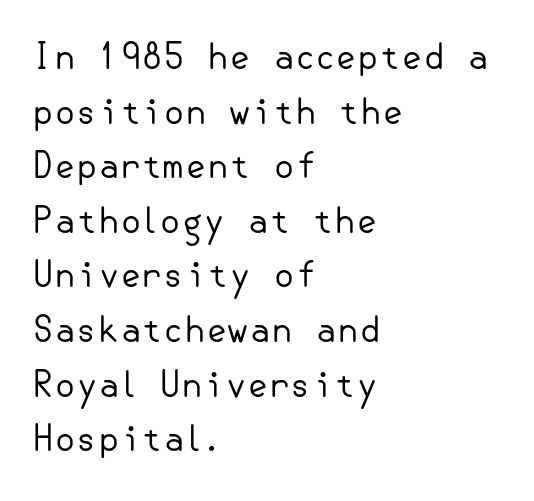
Q: Is the text bold? A: No.
Q: Is the text italic (slanted)? A: No, it is upright.
Q: Is the typeface a serif or a sans-serif typeface? A: Sans-serif.
Q: Is the text underlined? A: No.
Q: How is the paragraph aligned? A: Left-aligned.
Q: Is the spacing between letters normal or unusually wide? A: Normal.
Q: Is the spacing between lines tight, normal or loose? A: Normal.
Q: Width (condensed, normal, or wide)? A: Normal.
Q: Stroke contrast? A: Low.
Q: x-height? A: Small.
